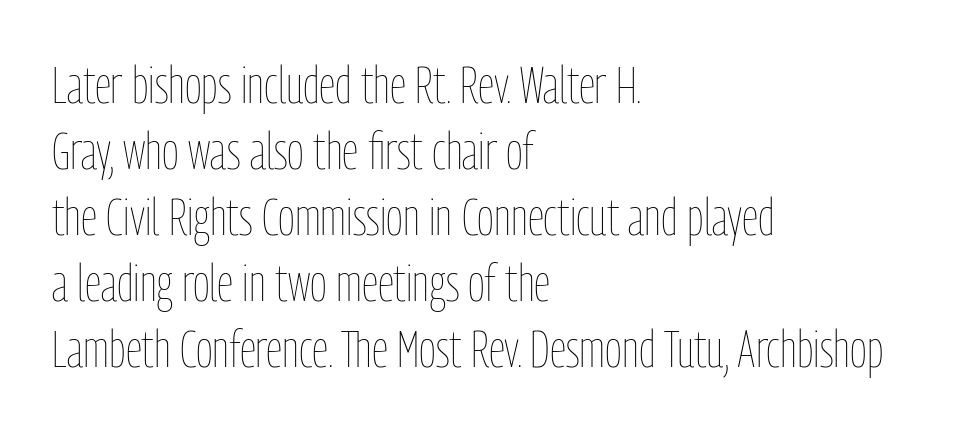
{"italic": "no", "bold": "no", "weight": "thin", "width": "condensed", "stroke_contrast": "low", "x_height": "medium", "monospaced": "no", "underline": "no", "align": "left", "line_spacing": "normal", "line_spacing_ratio": 1.27, "letter_spacing": "normal", "letter_spacing_em": 0.0, "glyph_px": 52}
